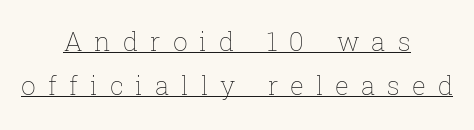
The image shows 26 px text type, upright; set centered, normal line spacing (1.68x), unusually wide letter spacing (+0.46 em), underlined.
